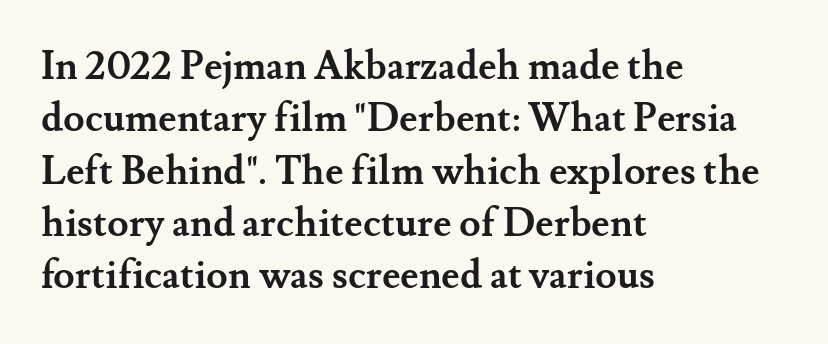
{"serif": "yes", "italic": "no", "bold": "yes", "weight": "semibold", "width": "normal", "stroke_contrast": "medium", "x_height": "small", "monospaced": "no", "underline": "no", "align": "left", "line_spacing": "normal", "line_spacing_ratio": 1.34, "letter_spacing": "normal", "letter_spacing_em": 0.0, "glyph_px": 39}
